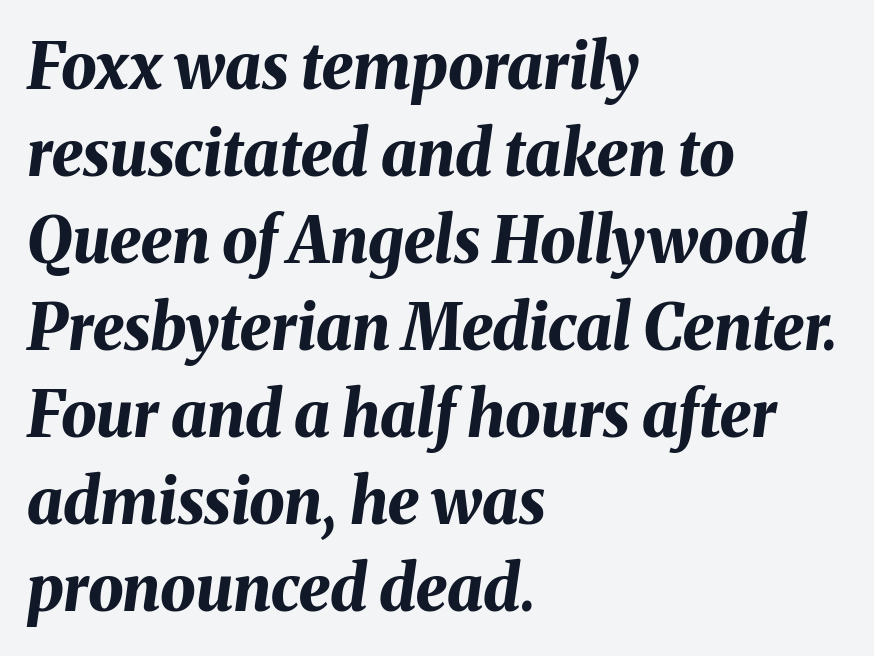
The image shows 63 px bold type, italic (leaning right); set left-aligned, normal line spacing (1.38x), normal letter spacing, not underlined; medium stroke contrast and a medium x-height.
